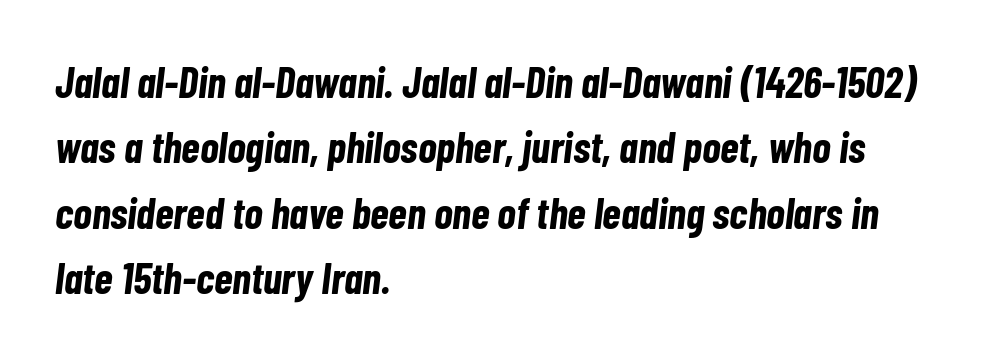
The image shows 43 px bold, condensed type, italic (leaning right); set left-aligned, normal line spacing (1.52x), normal letter spacing, not underlined; low stroke contrast and a medium x-height.
